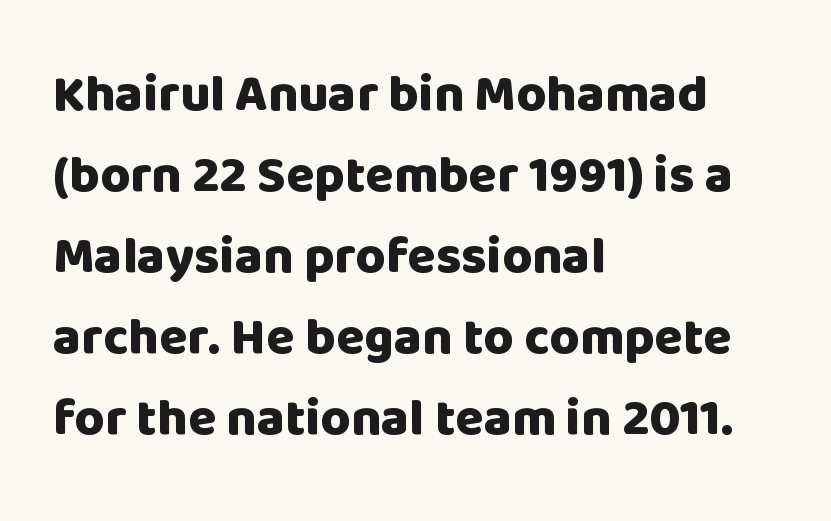
These lines are composed in type without serifs. Words appear dense and cohesive because spacing is normal. The axis of the letterforms is exactly vertical. This block has exactly the height ordinary leading produces. The glyphs are unaccompanied by any horizontal stroke below them. The characters look thick and weighty, a clear bold.
